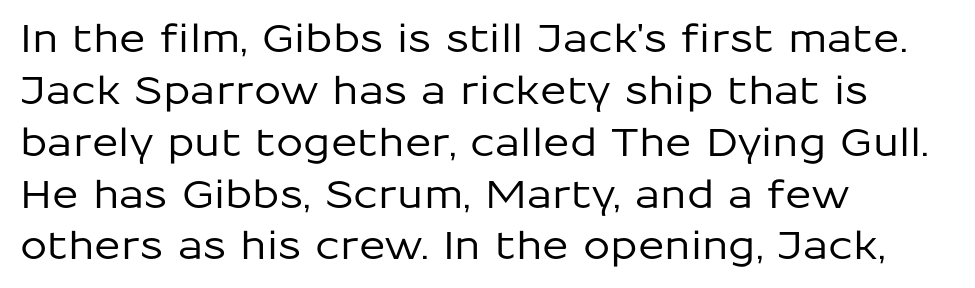
Q: Is the text italic (slanted)? A: No, it is upright.
Q: Is the typeface a serif or a sans-serif typeface? A: Sans-serif.
Q: Is the text underlined? A: No.
Q: How is the paragraph aligned? A: Left-aligned.
Q: Is the spacing between letters normal or unusually wide? A: Normal.
Q: Is the spacing between lines tight, normal or loose? A: Normal.
Q: Width (condensed, normal, or wide)? A: Normal.
Q: Stroke contrast? A: Low.
Q: x-height? A: Medium.
Q: Monospaced? A: No.
